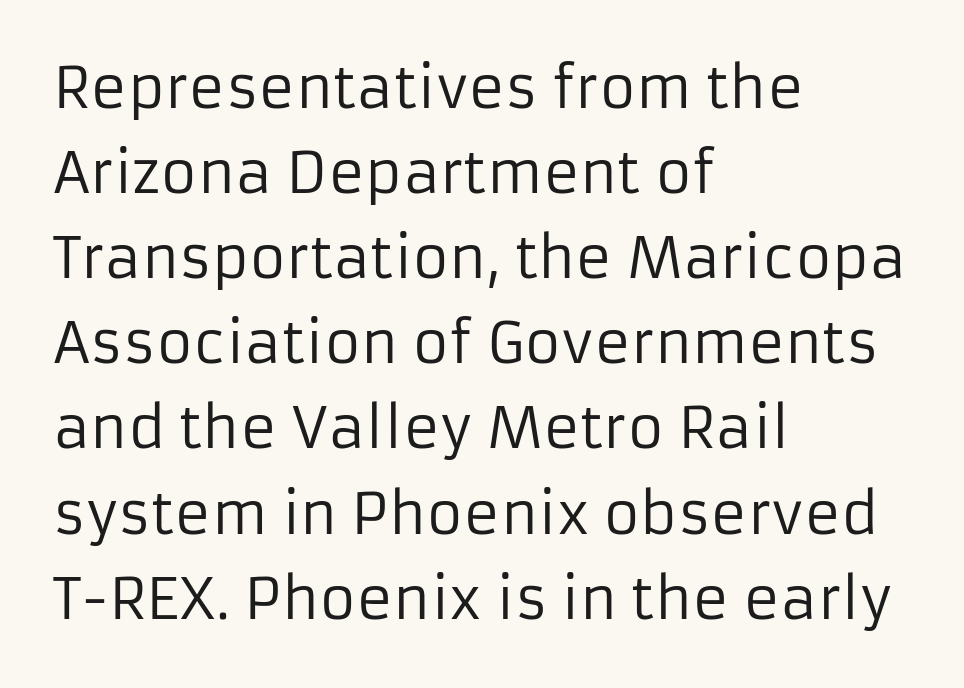
{"serif": "no", "italic": "no", "bold": "no", "weight": "regular", "width": "normal", "stroke_contrast": "low", "x_height": "medium", "monospaced": "no", "underline": "no", "align": "left", "line_spacing": "normal", "line_spacing_ratio": 1.52, "letter_spacing": "normal", "letter_spacing_em": 0.0, "glyph_px": 56}
